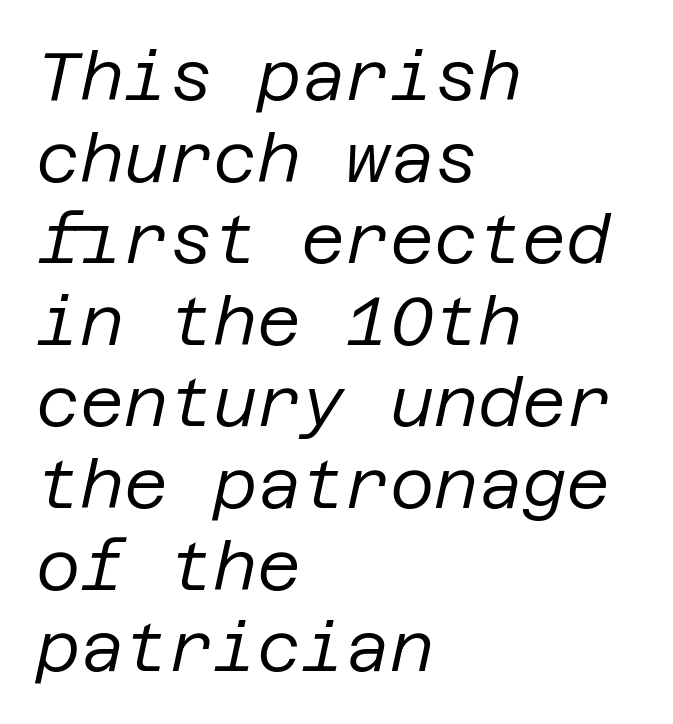
Q: Is the text bold? A: No.
Q: Is the text italic (slanted)? A: Yes, it leans right by about 12 degrees.
Q: Is the text underlined? A: No.
Q: How is the paragraph aligned? A: Left-aligned.
Q: Is the spacing between letters normal or unusually wide? A: Normal.
Q: Width (condensed, normal, or wide)? A: Normal.
Q: Stroke contrast? A: Low.
Q: x-height? A: Large.
